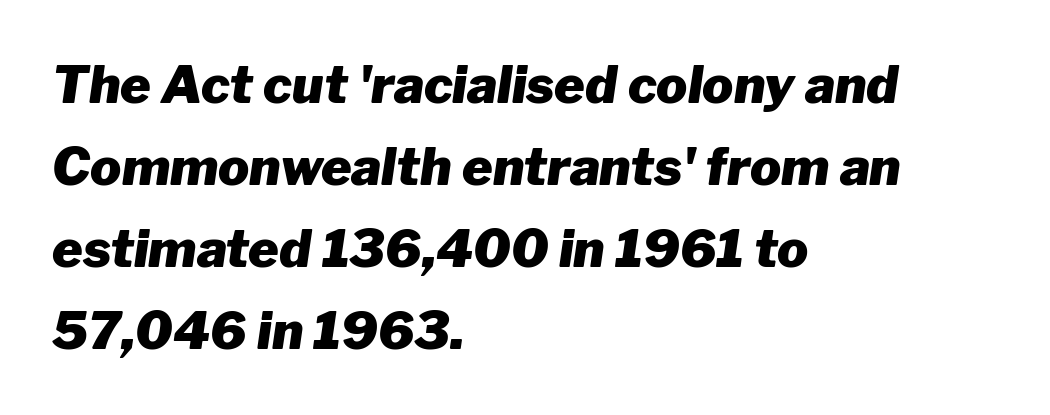
{"italic": "yes", "lean": "right", "slant_degrees": 8, "bold": "yes", "weight": "heavy", "width": "normal", "stroke_contrast": "low", "x_height": "medium", "monospaced": "no", "underline": "no", "align": "left", "line_spacing": "normal", "line_spacing_ratio": 1.58, "letter_spacing": "normal", "letter_spacing_em": 0.0, "glyph_px": 52}
